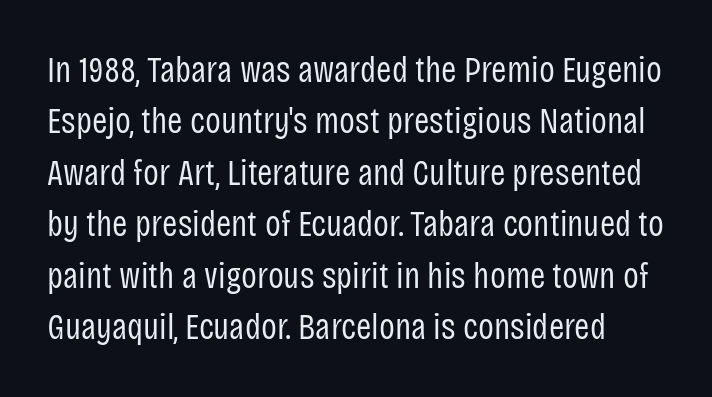
The image shows 37 px regular-weight, condensed sans-serif type, upright; set normal line spacing (1.39x), normal letter spacing, not underlined; low stroke contrast and a large x-height.
